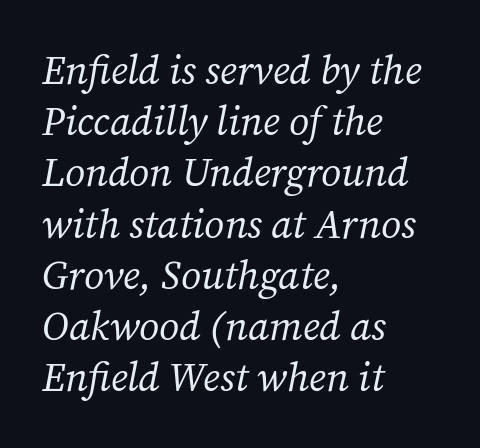
The image shows 40 px regular-weight serif type, italic (leaning right); set left-aligned, normal line spacing (1.28x), normal letter spacing, not underlined; medium stroke contrast and a medium x-height.
